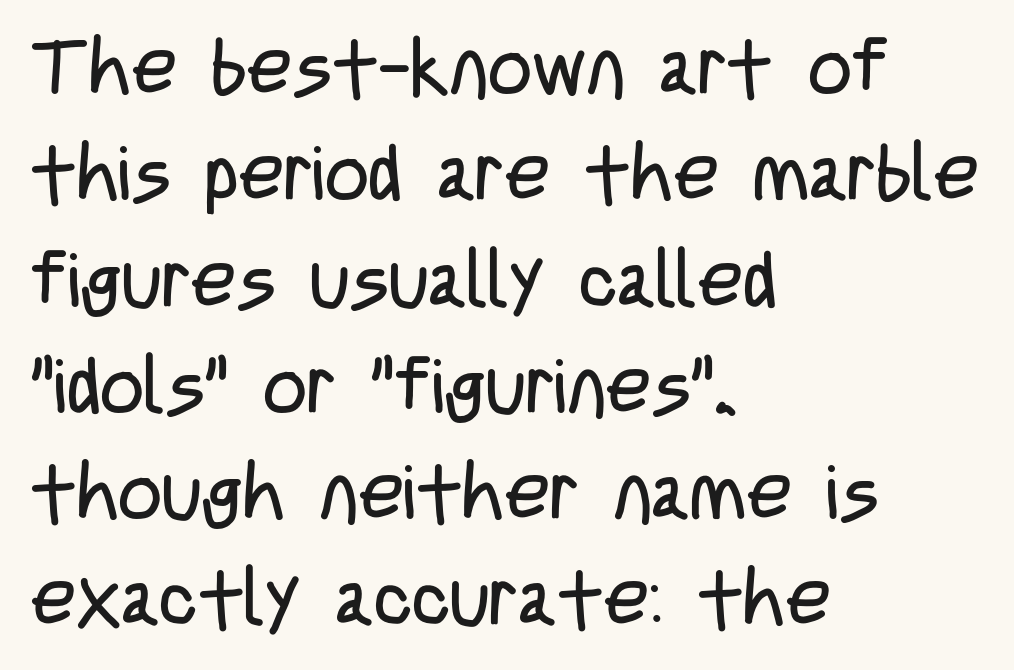
Q: Is the text bold? A: No.
Q: Is the text italic (slanted)? A: No, it is upright.
Q: Is the typeface a serif or a sans-serif typeface? A: Sans-serif.
Q: Is the text underlined? A: No.
Q: How is the paragraph aligned? A: Left-aligned.
Q: Is the spacing between letters normal or unusually wide? A: Normal.
Q: Is the spacing between lines tight, normal or loose? A: Normal.
Q: Width (condensed, normal, or wide)? A: Condensed.
Q: Stroke contrast? A: Low.
Q: x-height? A: Large.
Q: Monospaced? A: No.
